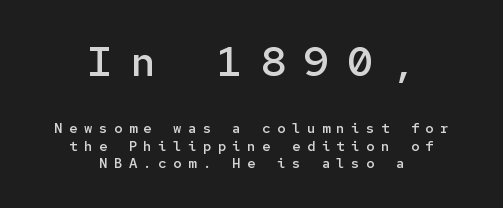
A sans-serif font was chosen for this passage. Monospaced: the letters line up in strict vertical columns. Just letters on the line, the space beneath them empty. Horizontally, the lines are justified to the midpoint only. The emphasis by scale lands on block number one, above.
